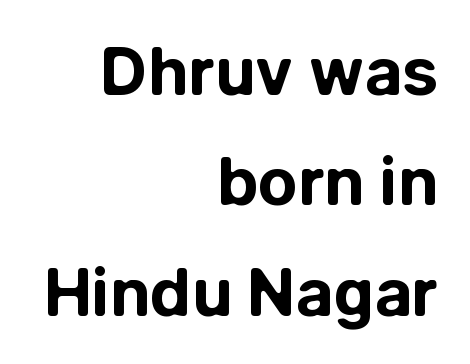
The image shows 65 px bold sans-serif type, upright; set right-aligned, normal line spacing (1.7x), normal letter spacing, not underlined; low stroke contrast and a medium x-height.
